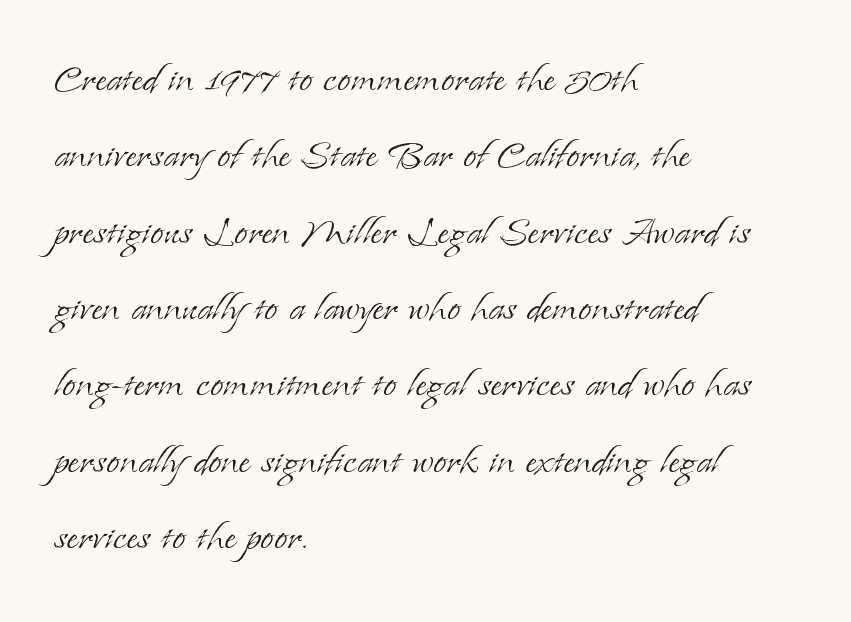
The image shows 48 px light serif type; set left-aligned, normal line spacing (1.59x), normal letter spacing, not underlined; low stroke contrast and a small x-height.
